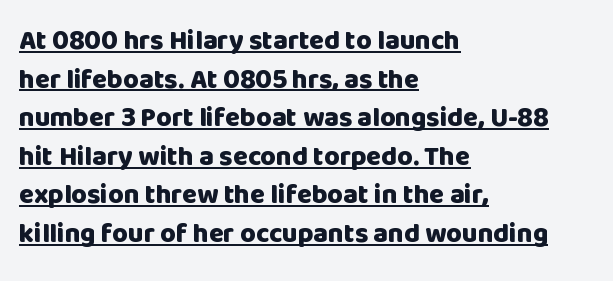
Q: Is the text bold? A: Yes.
Q: Is the text italic (slanted)? A: No, it is upright.
Q: Is the text underlined? A: Yes.
Q: How is the paragraph aligned? A: Left-aligned.
Q: Is the spacing between letters normal or unusually wide? A: Normal.
Q: Is the spacing between lines tight, normal or loose? A: Normal.
